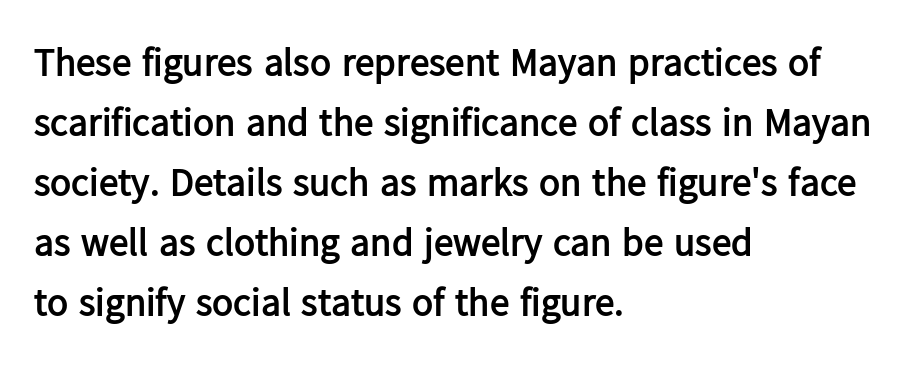
The image shows 39 px semibold sans-serif type, upright; set left-aligned, normal line spacing (1.54x), normal letter spacing, not underlined; low stroke contrast and a medium x-height.
